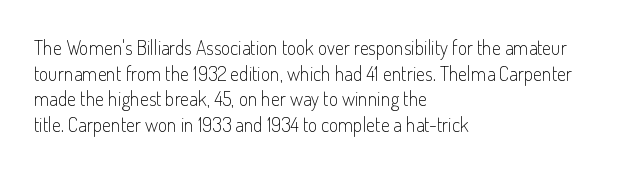
{"italic": "no", "bold": "no", "underline": "no", "align": "left", "line_spacing": "normal", "line_spacing_ratio": 1.28, "letter_spacing": "normal", "letter_spacing_em": 0.0, "glyph_px": 20}
